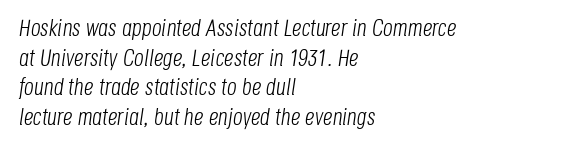
The image shows 24 px text type, italic (leaning right); set left-aligned, line spacing 1.23x, normal letter spacing, not underlined.
